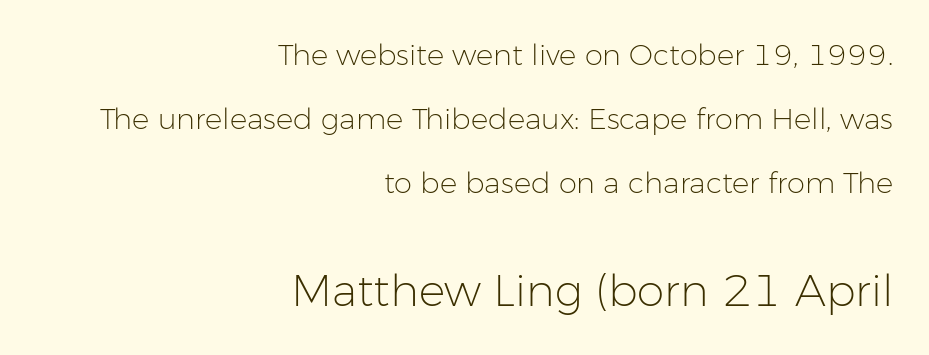
The image shows 44 px light sans-serif type, upright; set right-aligned, loose line spacing (2.21x), normal letter spacing, not underlined; the second (bottom) block is 1.52x larger; low stroke contrast and a medium x-height.
